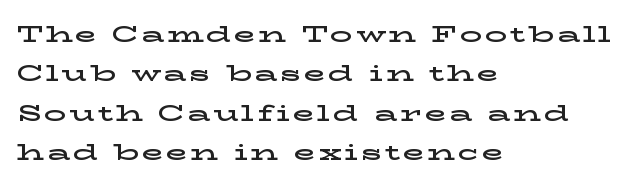
The image shows 22 px text type, upright; set left-aligned, line spacing 1.79x, not underlined.
